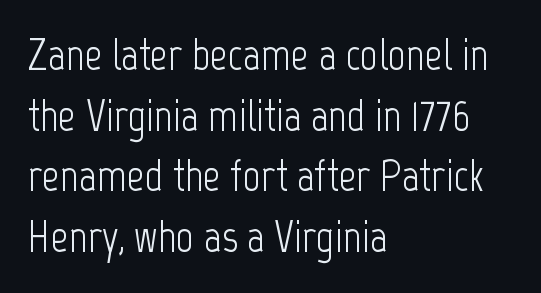
The image shows 44 px light, condensed sans-serif type, upright; set left-aligned, normal line spacing (1.38x), normal letter spacing, not underlined; low stroke contrast and a medium x-height.
